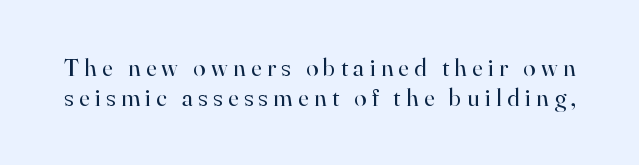
Q: Is the text bold? A: No.
Q: Is the text italic (slanted)? A: No, it is upright.
Q: Is the text underlined? A: No.
Q: Is the spacing between letters normal or unusually wide? A: Unusually wide.
